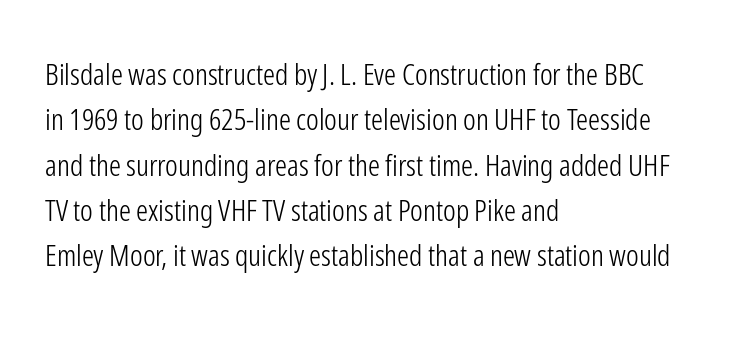
Does the copy run flush right? No — it runs flush left. A typesetter would call this proportional, since set widths differ per character. This rendering employs a face without finishing strokes, i.e., a sans-serif. The specimen omits any rule beneath the text block's lines.
